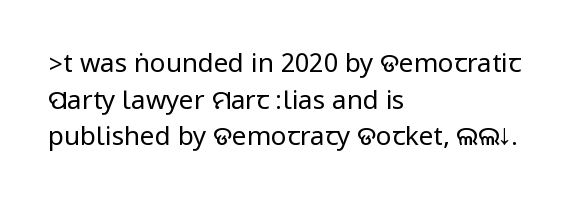
The image shows 26 px text type, upright; set left-aligned, normal line spacing (1.41x), normal letter spacing, not underlined.
